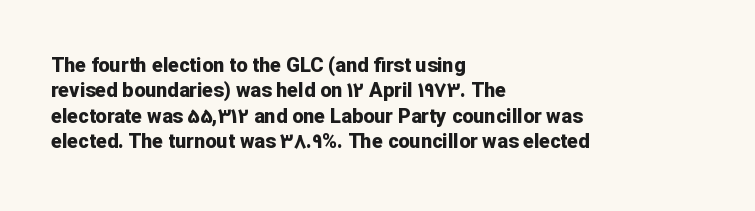
{"italic": "no", "bold": "yes", "underline": "no", "align": "left", "line_spacing": "normal", "line_spacing_ratio": 1.27, "letter_spacing": "normal", "letter_spacing_em": 0.0, "glyph_px": 20}
